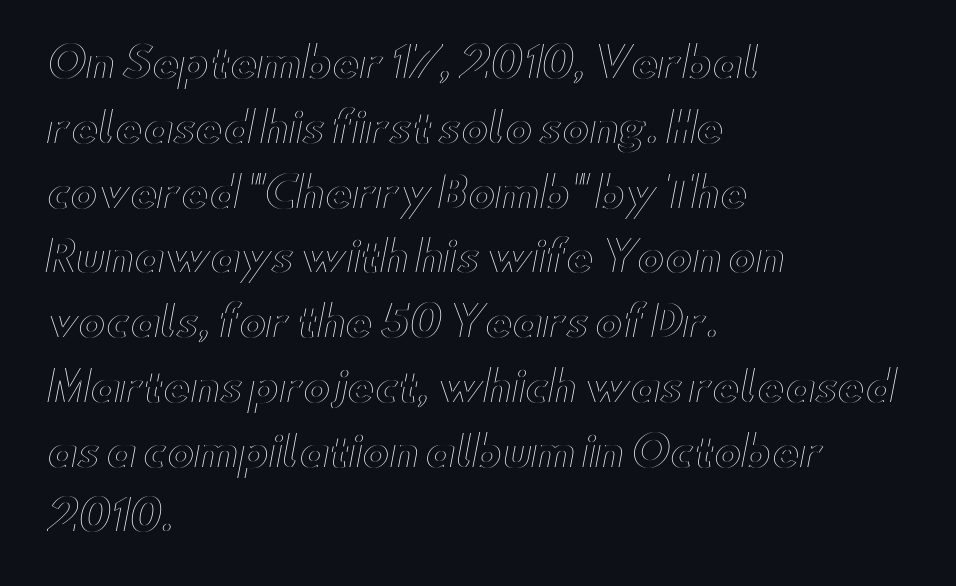
{"width": "wide", "x_height": "small", "monospaced": "no", "underline": "no", "align": "left", "line_spacing": "normal", "line_spacing_ratio": 1.58, "letter_spacing": "normal", "letter_spacing_em": 0.0, "glyph_px": 41}
